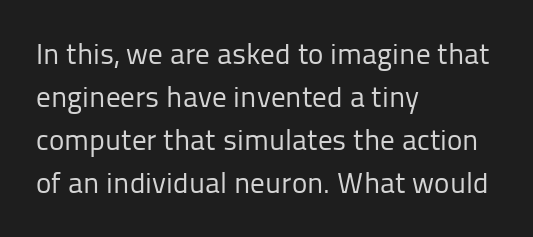
The lines are quadded left. Spacing verdict: proportional, widths tailored to each character. Rows of type keep a routine distance in the vertical direction. Font category for this specimen: sans-serif. The axis of the letterforms is exactly vertical.
